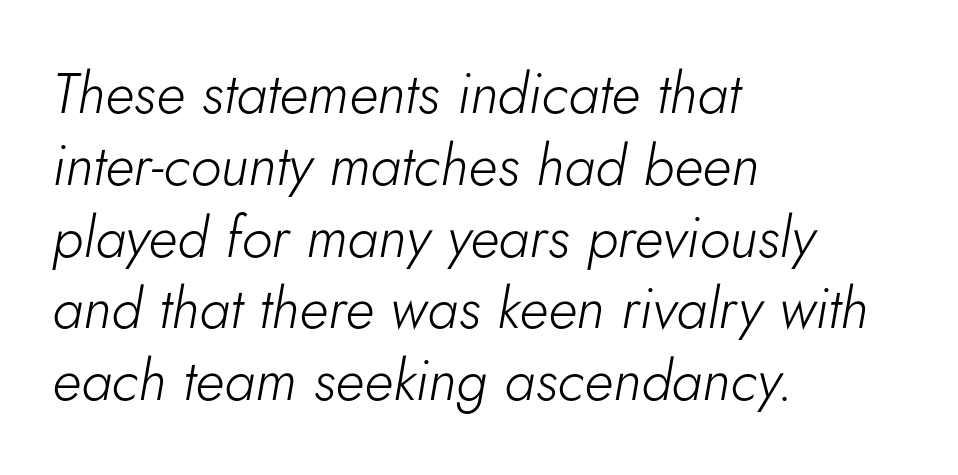
Any mark beneath the type? The region is blank. Rows of type keep a routine distance in the vertical direction. Looks like regular typesetting: each glyph gets only the width it needs. Horizontally, the lines are justified to the leading edge only. Vertical stems look standard width or narrower in stroke.
